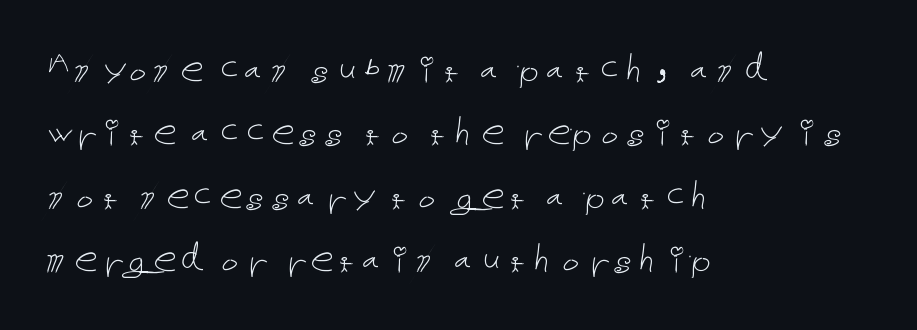
{"italic": "no", "bold": "no", "weight": "thin", "width": "normal", "stroke_contrast": "low", "x_height": "medium", "underline": "no", "align": "left", "line_spacing": "normal", "line_spacing_ratio": 1.35, "letter_spacing": "normal", "letter_spacing_em": 0.0, "glyph_px": 47}
